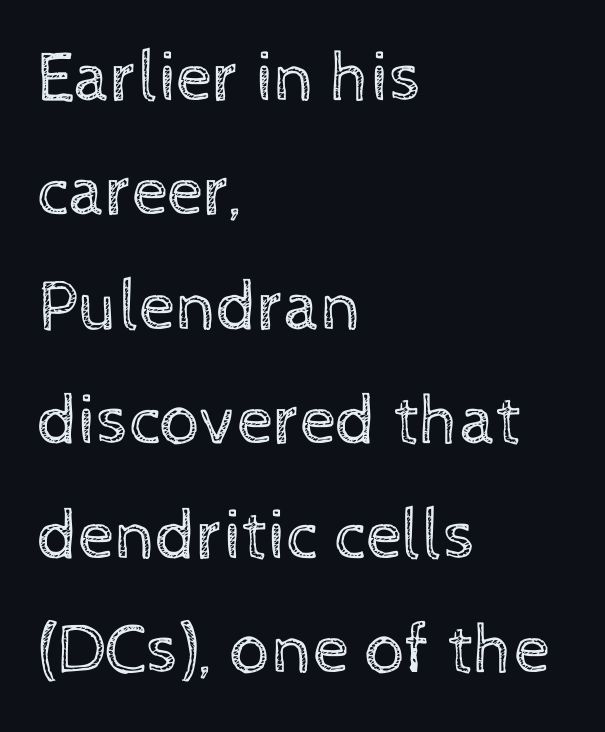
Q: Is the text bold? A: No.
Q: Is the text italic (slanted)? A: No, it is upright.
Q: Is the text underlined? A: No.
Q: How is the paragraph aligned? A: Left-aligned.
Q: Is the spacing between letters normal or unusually wide? A: Normal.
Q: Is the spacing between lines tight, normal or loose? A: Normal.
Q: Width (condensed, normal, or wide)? A: Normal.
Q: x-height? A: Medium.
Q: Monospaced? A: No.
